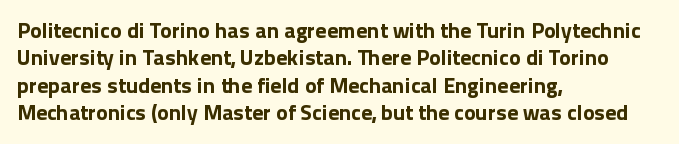
The image shows 22 px bold type, upright; set left-aligned, normal line spacing (1.25x), normal letter spacing, not underlined.
